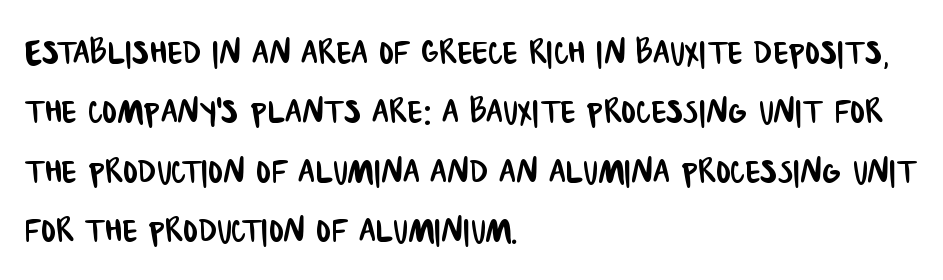
The face used here is a sans, in the tradition of grotesques and geometrics. Bare-footed words on every line. These lines sit exactly where default settings would place them. Do the characters align in a grid? No, the font is proportional. This rendering leaves character spacing at its baseline value. These lines are set flush left with a ragged right edge.
